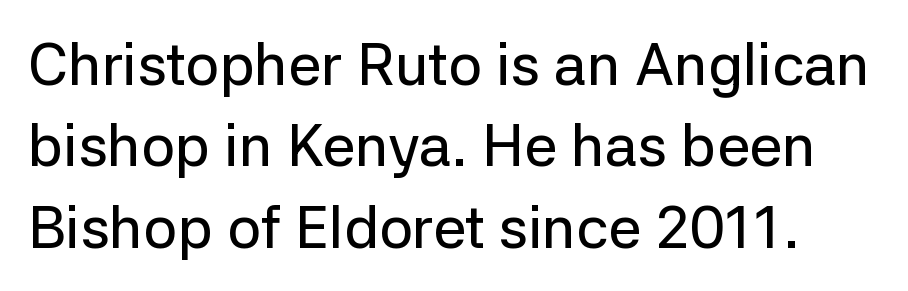
Q: Is the text italic (slanted)? A: No, it is upright.
Q: Is the typeface a serif or a sans-serif typeface? A: Sans-serif.
Q: Is the text underlined? A: No.
Q: Is the spacing between letters normal or unusually wide? A: Normal.
Q: Is the spacing between lines tight, normal or loose? A: Normal.
Q: Width (condensed, normal, or wide)? A: Normal.
Q: Stroke contrast? A: Low.
Q: x-height? A: Medium.
Q: Monospaced? A: No.
